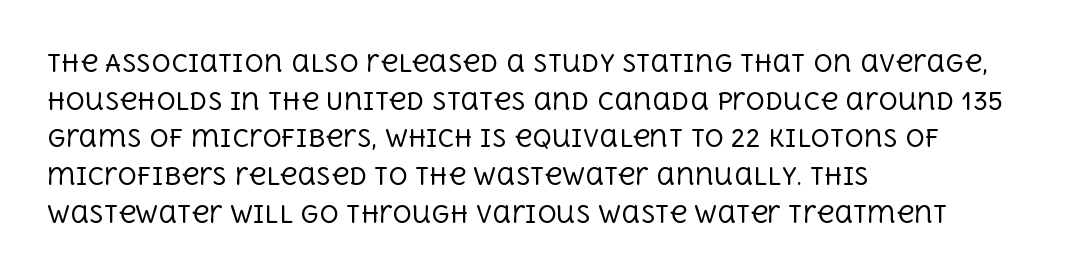
The image shows 24 px text type, upright; set left-aligned, normal line spacing (1.57x), normal letter spacing, not underlined.
